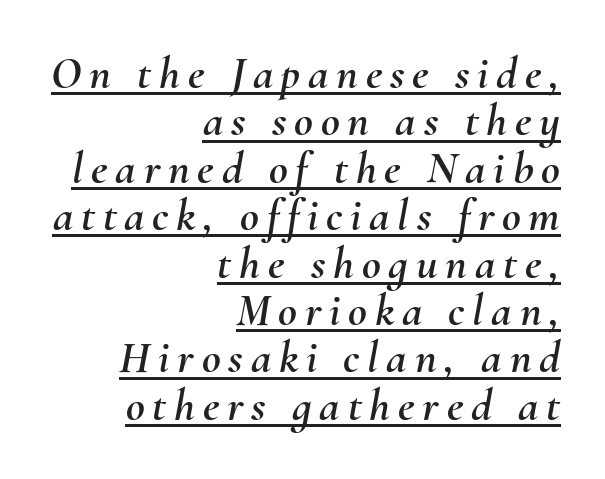
Every word sits above its own underline. Think of a printed novel: that variable character pitch is what you see here. The text block is weighted toward the right margin, trailing off unevenly leftward. Looking at the ascenders, they clearly lean.
